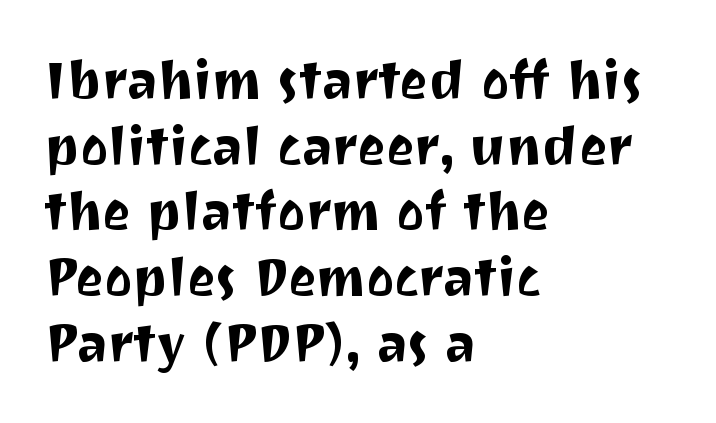
Q: Is the text italic (slanted)? A: No, it is upright.
Q: Is the typeface a serif or a sans-serif typeface? A: Sans-serif.
Q: Is the text underlined? A: No.
Q: How is the paragraph aligned? A: Left-aligned.
Q: Is the spacing between letters normal or unusually wide? A: Normal.
Q: Width (condensed, normal, or wide)? A: Normal.
Q: Stroke contrast? A: Medium.
Q: x-height? A: Medium.
Q: Monospaced? A: No.
